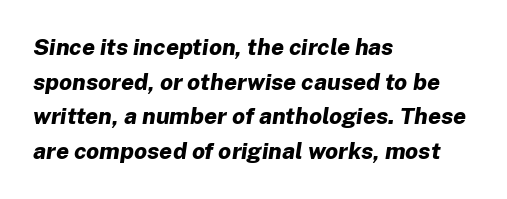
The image shows 23 px bold type, italic (leaning right); set left-aligned, normal line spacing (1.51x), normal letter spacing, not underlined.
